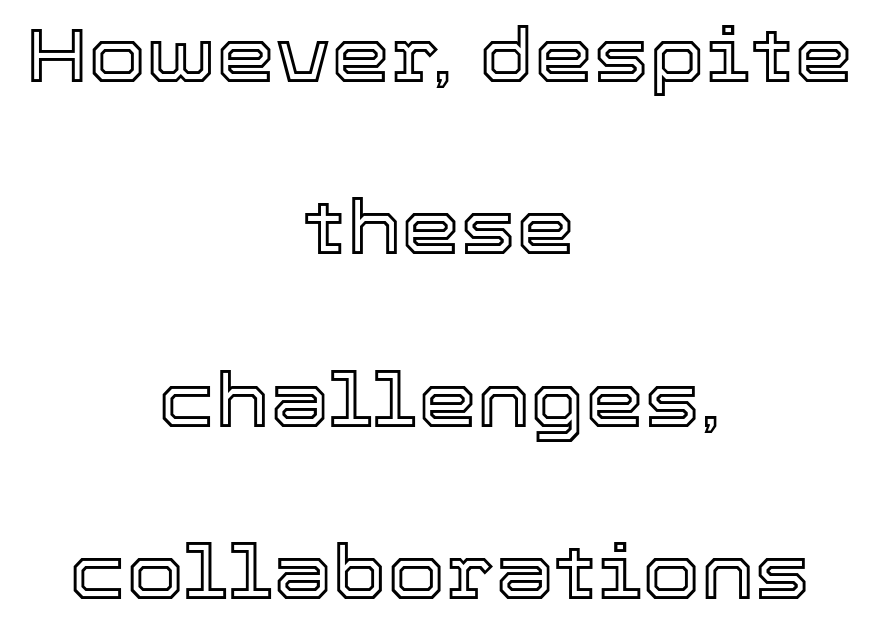
No italicization has been applied; the sample stays upright. The paragraph shown floats in the horizontal middle. Line spacing here is loose. Varying glyph widths throughout — classic text-font behaviour. The baseline area is clear.
